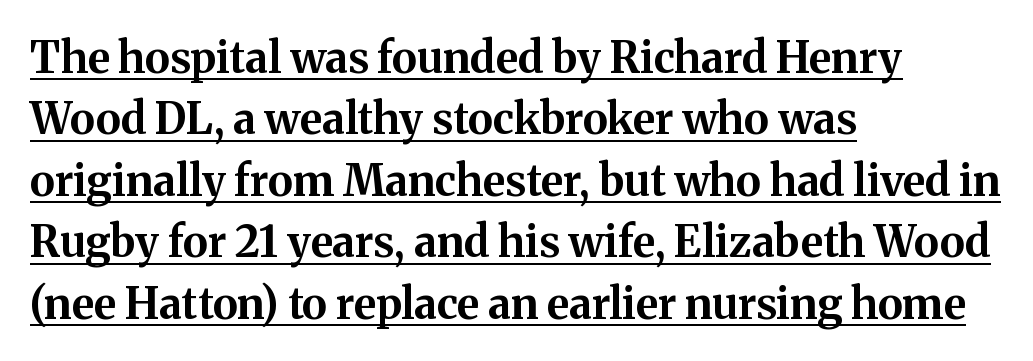
{"serif": "yes", "italic": "no", "bold": "yes", "weight": "bold", "width": "normal", "stroke_contrast": "medium", "x_height": "medium", "monospaced": "no", "underline": "yes", "align": "left", "line_spacing": "normal", "line_spacing_ratio": 1.43, "letter_spacing": "normal", "letter_spacing_em": 0.0, "glyph_px": 43}
